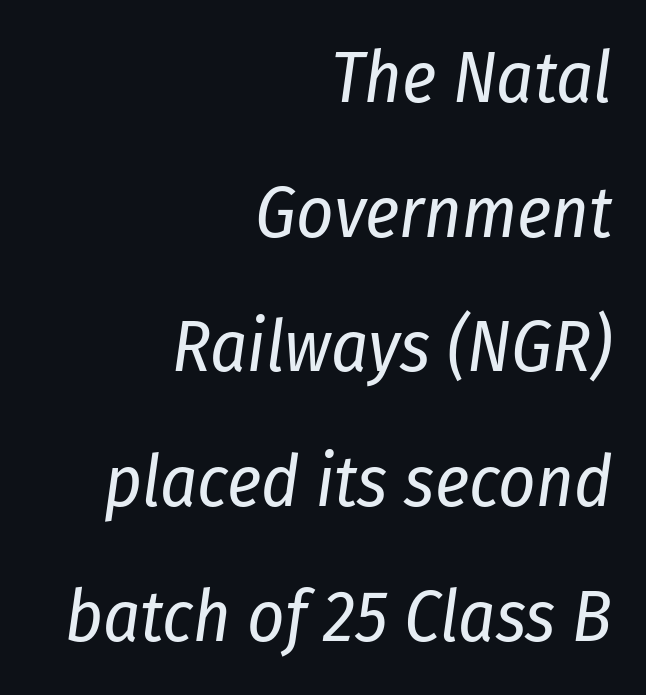
Q: Is the text bold? A: No.
Q: Is the text italic (slanted)? A: Yes, it leans right by about 8 degrees.
Q: Is the text underlined? A: No.
Q: How is the paragraph aligned? A: Right-aligned.
Q: Is the spacing between letters normal or unusually wide? A: Normal.
Q: Width (condensed, normal, or wide)? A: Condensed.
Q: Stroke contrast? A: Low.
Q: x-height? A: Medium.
Q: Monospaced? A: No.
